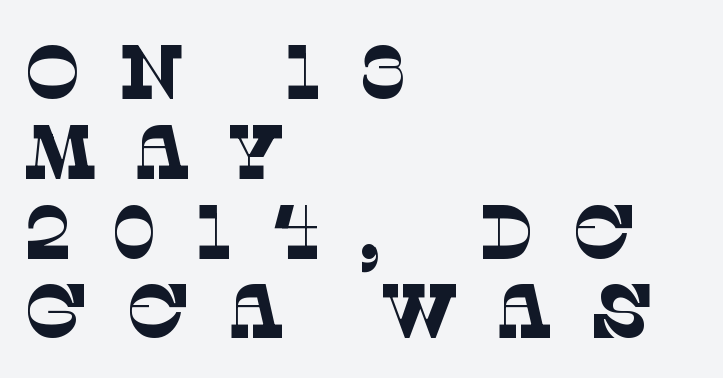
The image shows 76 px thin serif type; set left-aligned, tight line spacing (1.05x), unusually wide letter spacing (+0.48 em), not underlined; low stroke contrast and a large x-height.
